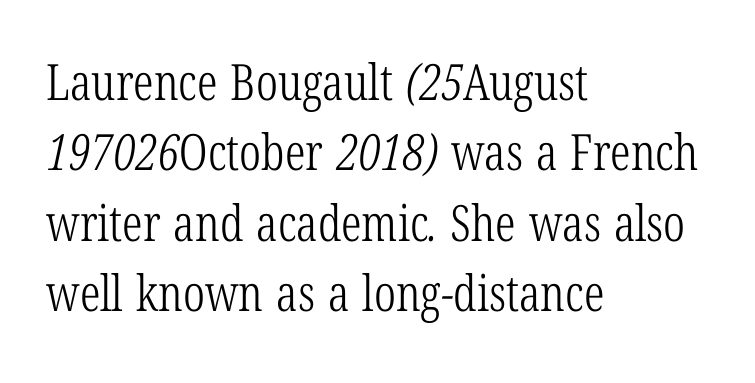
Q: Is the text bold? A: No.
Q: Is the typeface a serif or a sans-serif typeface? A: Serif.
Q: Is the text underlined? A: No.
Q: How is the paragraph aligned? A: Left-aligned.
Q: Is the spacing between letters normal or unusually wide? A: Normal.
Q: Is the spacing between lines tight, normal or loose? A: Normal.
Q: Width (condensed, normal, or wide)? A: Condensed.
Q: Stroke contrast? A: Low.
Q: x-height? A: Medium.
Q: Monospaced? A: No.
